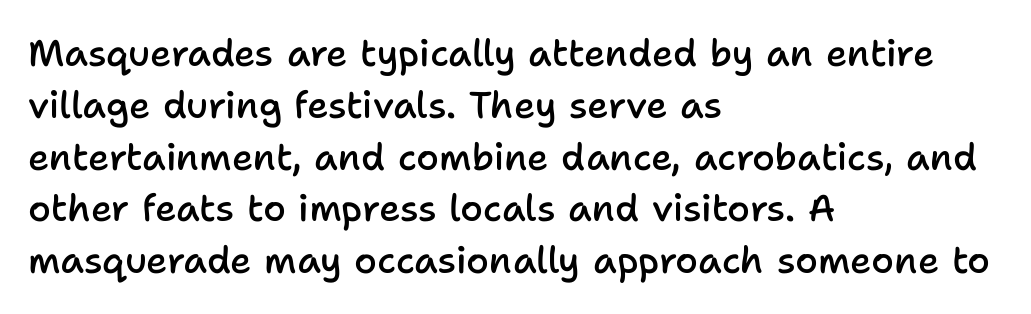
The passage shown stacks its lines at a standard gap. Horizontal alignment here is leftward, the default for most running prose. Descenders are the only things crossing below the line. These lines carry some extra weight — a demibold, not a full bold. These lines are rendered in a variable-pitch font.
